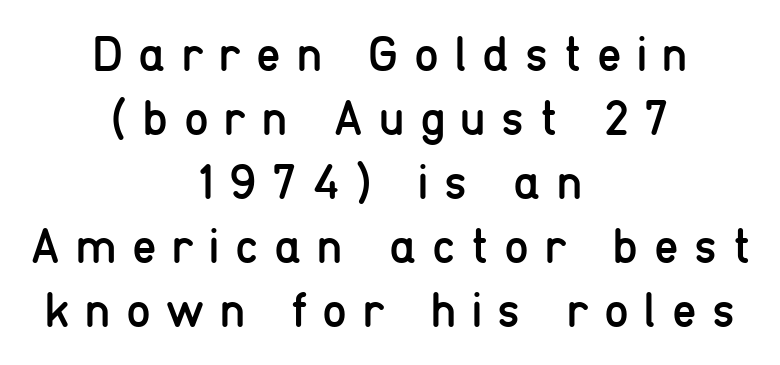
{"serif": "no", "italic": "no", "bold": "no", "weight": "regular", "width": "condensed", "stroke_contrast": "low", "x_height": "medium", "monospaced": "no", "underline": "no", "align": "center", "line_spacing": "normal", "line_spacing_ratio": 1.28, "letter_spacing": "wide", "letter_spacing_em": 0.31, "glyph_px": 50}
